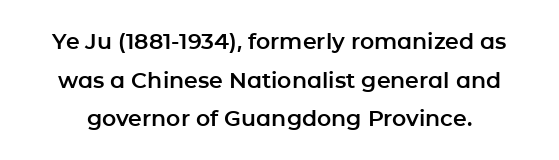
Q: Is the text italic (slanted)? A: No, it is upright.
Q: Is the text underlined? A: No.
Q: Is the spacing between letters normal or unusually wide? A: Normal.
